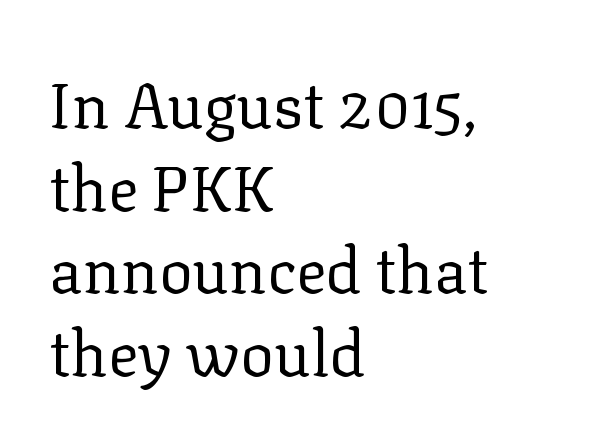
The image shows 63 px regular-weight serif type, upright; set left-aligned, normal line spacing (1.31x), normal letter spacing, not underlined; low stroke contrast and a medium x-height.
